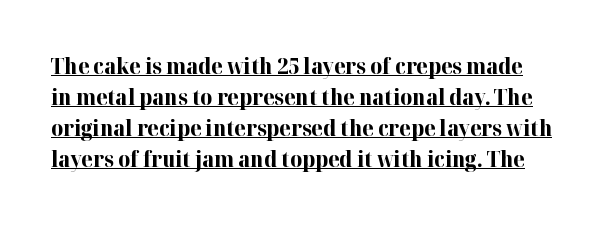
Q: Is the text bold? A: Yes.
Q: Is the text italic (slanted)? A: No, it is upright.
Q: Is the text underlined? A: Yes.
Q: Is the spacing between letters normal or unusually wide? A: Normal.
Q: Is the spacing between lines tight, normal or loose? A: Normal.
